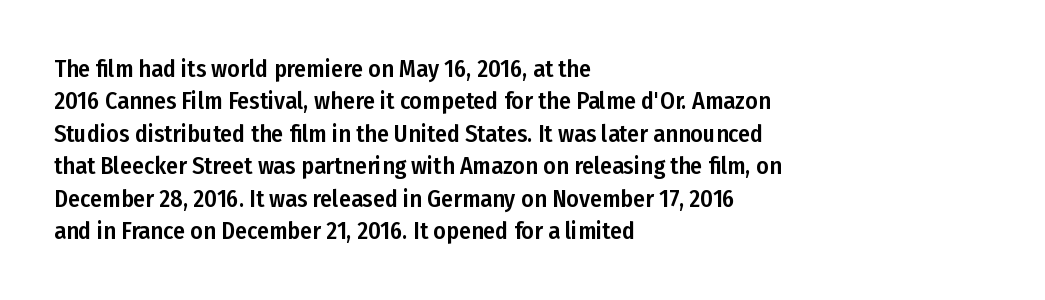
Glyph-to-glyph distance matches everyday printed text. Teacher's note: observe the even left margin — that is flush-left alignment. Type without underlining. This sample keeps an unexceptional amount of space between lines. This is roman type, the default non-slanted kind.
